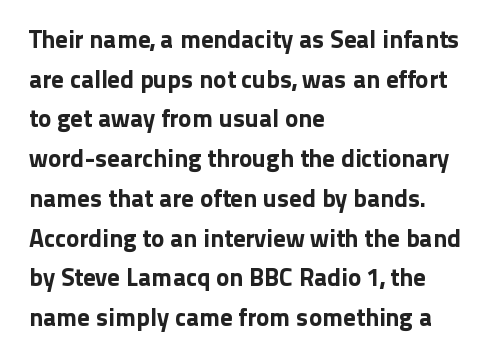
The image shows 25 px text type, upright; set left-aligned, normal line spacing (1.59x), normal letter spacing, not underlined.
